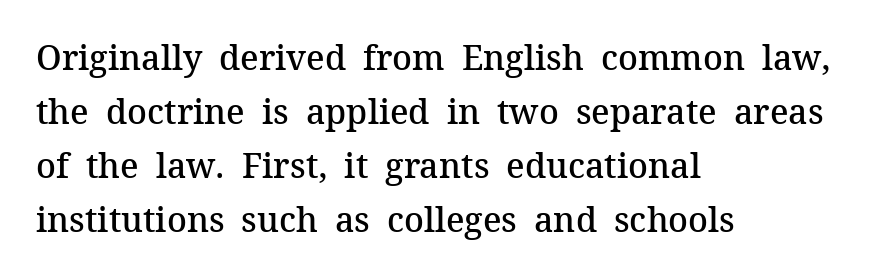
Q: Is the text bold? A: Semi-bold.
Q: Is the text italic (slanted)? A: No, it is upright.
Q: Is the typeface a serif or a sans-serif typeface? A: Serif.
Q: Is the text underlined? A: No.
Q: How is the paragraph aligned? A: Left-aligned.
Q: Is the spacing between letters normal or unusually wide? A: Normal.
Q: Is the spacing between lines tight, normal or loose? A: Normal.
Q: Width (condensed, normal, or wide)? A: Normal.
Q: Stroke contrast? A: Medium.
Q: x-height? A: Medium.
Q: Monospaced? A: No.
